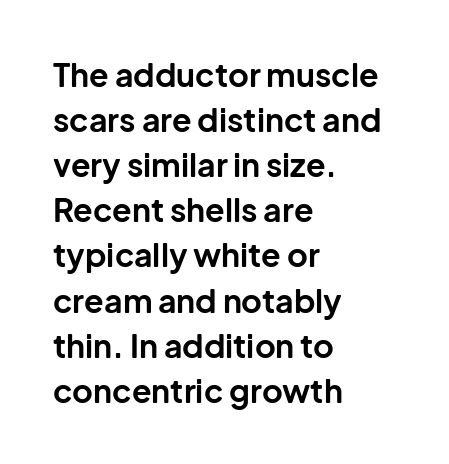
The image shows 32 px bold sans-serif type, upright; set left-aligned, normal line spacing (1.41x), normal letter spacing, not underlined; low stroke contrast and a medium x-height.
